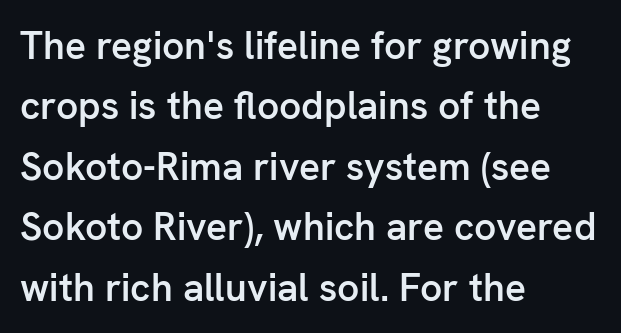
On the weight axis this lands at semibold, roughly 600. Each word holds together tightly as a unit, with standard inter-letter gaps. The text block is weighted toward the left margin, trailing off unevenly rightward. The passage shown is typed in a proportional face where columns would drift. Each new line begins a customary step beneath the previous one. A typesetter would label this face a sans.
